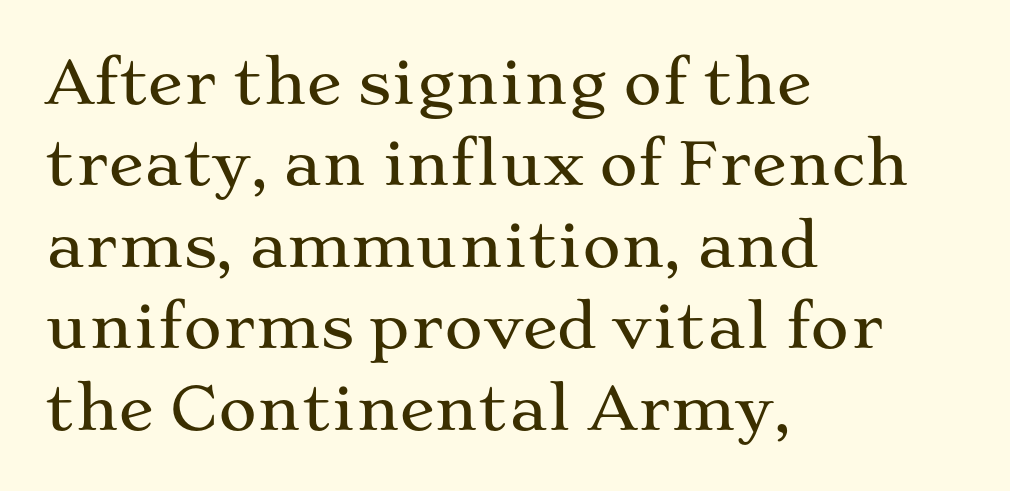
Descenders hang freely into open space. Observe the serifs anchoring each vertical stroke in this sample. Note the varied advance widths — an 'i' is clearly narrower than an 'm'. The passage shown has conventional tracking throughout. The space between consecutive lines is moderate.
